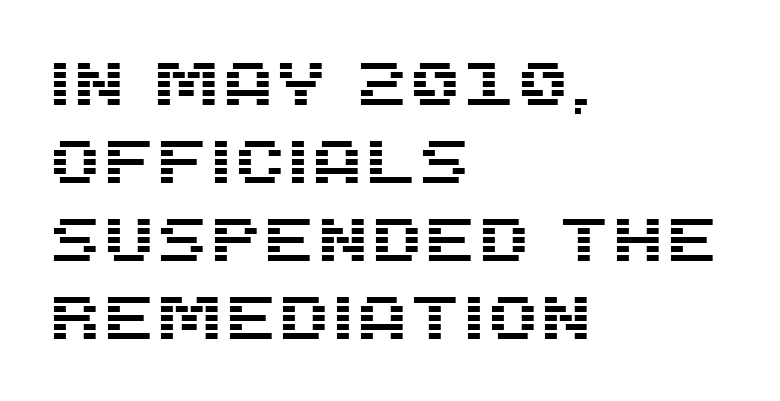
{"serif": "no", "italic": "no", "width": "normal", "stroke_contrast": "medium", "x_height": "large", "monospaced": "no", "underline": "no", "align": "left", "line_spacing": "normal", "line_spacing_ratio": 1.28, "letter_spacing": "normal", "letter_spacing_em": 0.0, "glyph_px": 61}
